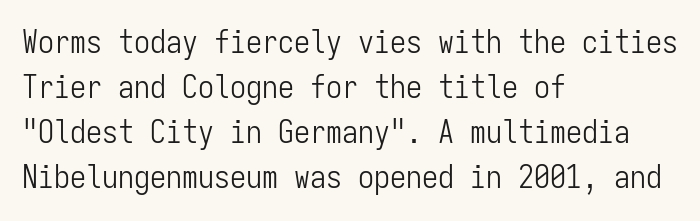
Q: Is the text bold? A: No.
Q: Is the text italic (slanted)? A: No, it is upright.
Q: Is the typeface a serif or a sans-serif typeface? A: Sans-serif.
Q: Is the text underlined? A: No.
Q: How is the paragraph aligned? A: Left-aligned.
Q: Is the spacing between letters normal or unusually wide? A: Normal.
Q: Is the spacing between lines tight, normal or loose? A: Normal.
Q: Width (condensed, normal, or wide)? A: Condensed.
Q: Stroke contrast? A: Low.
Q: x-height? A: Medium.
Q: Monospaced? A: Yes.
